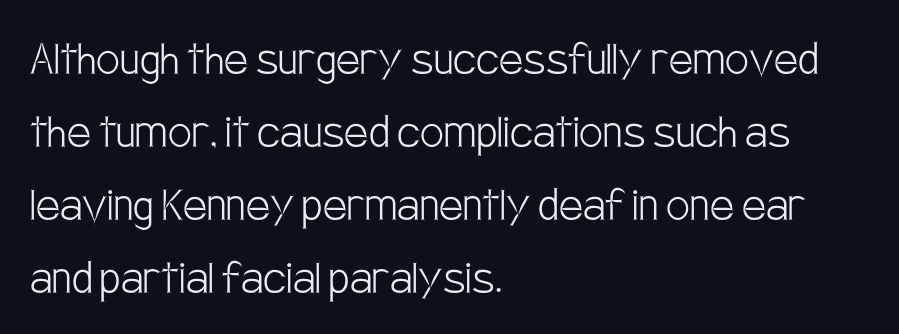
{"serif": "no", "italic": "no", "bold": "no", "weight": "light", "width": "condensed", "stroke_contrast": "low", "x_height": "large", "monospaced": "no", "underline": "no", "align": "left", "line_spacing": "normal", "line_spacing_ratio": 1.38, "letter_spacing": "normal", "letter_spacing_em": 0.0, "glyph_px": 53}
